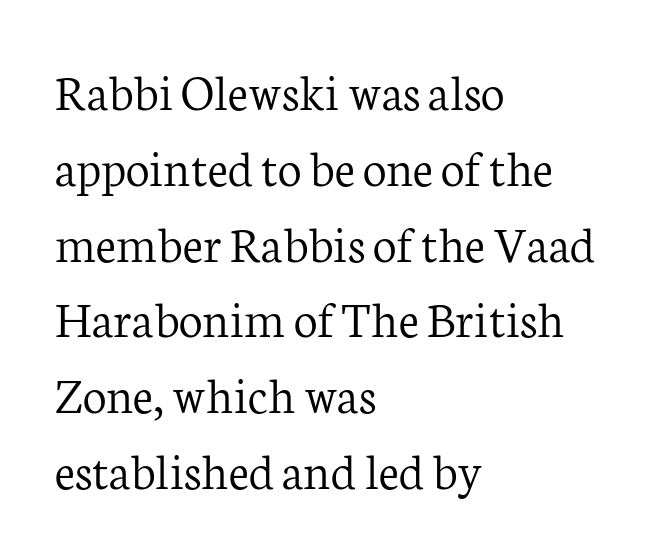
The image shows 53 px light serif type, upright; set left-aligned, normal line spacing (1.43x), normal letter spacing, not underlined; low stroke contrast and a medium x-height.
